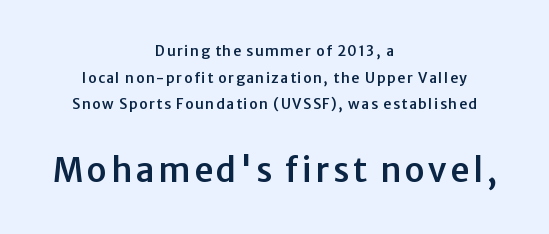
Q: Is the text italic (slanted)? A: No, it is upright.
Q: Is the typeface a serif or a sans-serif typeface? A: Sans-serif.
Q: Is the text underlined? A: No.
Q: How is the paragraph aligned? A: Centered.
Q: Is the spacing between lines tight, normal or loose? A: Loose.
Q: Which block of text is set in a larger size, the first (top) or the second (bottom)? A: The second (bottom) one.
Q: Width (condensed, normal, or wide)? A: Normal.
Q: Stroke contrast? A: Low.
Q: x-height? A: Medium.
Q: Monospaced? A: No.
